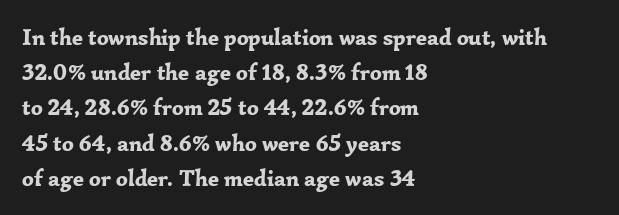
Each new line begins a customary step beneath the previous one. This rendering leaves character spacing at its baseline value. The lettering stays uniformly vertical, giving the passage a roman look. This rendering features lettering with no underline. A student would call this left alignment; a typographer would say flush left, rag right. Is the type bold? Yes — the strokes are clearly thick and heavy.
